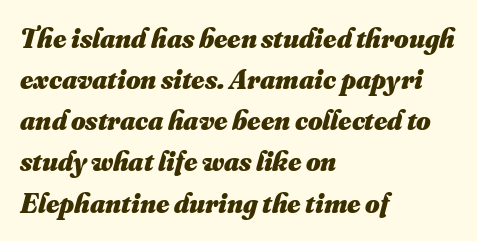
This block has exactly the height ordinary leading produces. The area under the type is left untouched. Spacing verdict: proportional, widths tailored to each character. Standard letterfit; no display-style spreading of the glyphs. Line starts are locked; line ends wander. A dark, heavy texture on the line: the type is bold.
